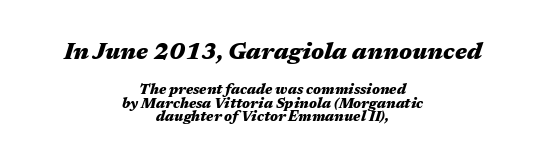
{"italic": "yes", "lean": "right", "slant_degrees": 17, "bold": "yes", "underline": "no", "align": "center", "line_spacing": "tight", "line_spacing_ratio": 0.98, "letter_spacing": "normal", "letter_spacing_em": 0.0, "larger_block": "first", "size_ratio": 1.64, "glyph_px": 23}
